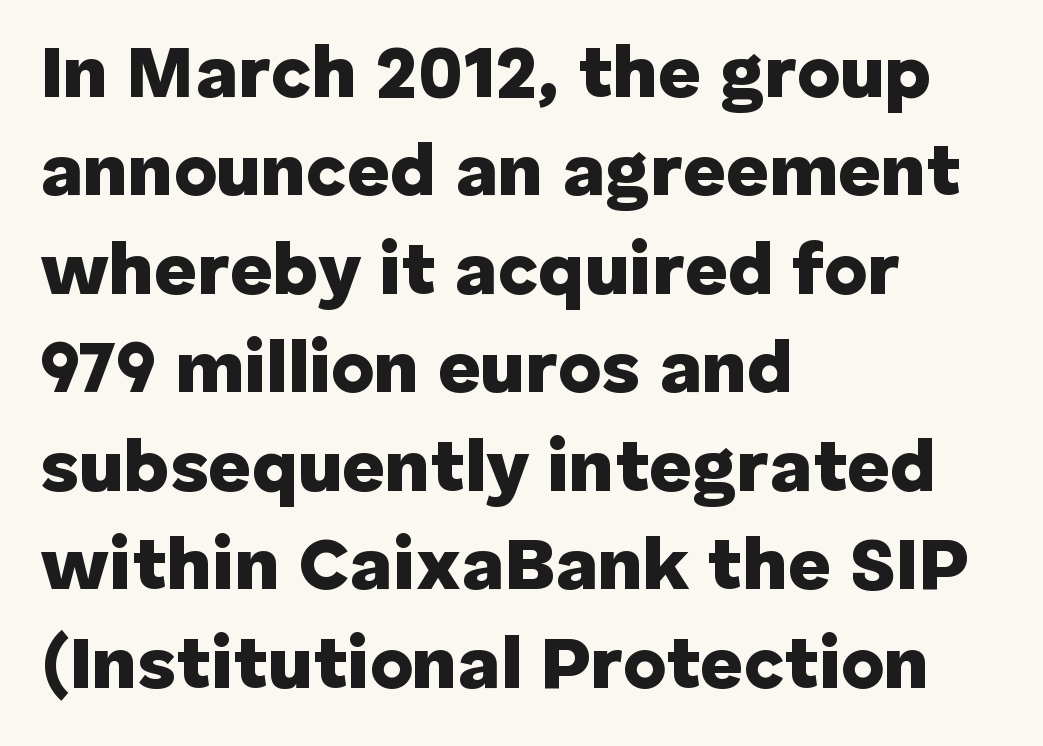
The image shows 74 px heavy sans-serif type, upright; set left-aligned, normal line spacing (1.33x), normal letter spacing, not underlined; low stroke contrast and a medium x-height.
